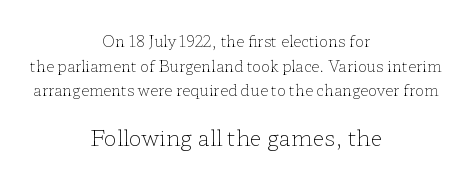
Q: Is the text bold? A: No.
Q: Is the text italic (slanted)? A: No, it is upright.
Q: Is the text underlined? A: No.
Q: How is the paragraph aligned? A: Centered.
Q: Is the spacing between letters normal or unusually wide? A: Normal.
Q: Is the spacing between lines tight, normal or loose? A: Normal.
Q: Which block of text is set in a larger size, the first (top) or the second (bottom)? A: The second (bottom) one.
